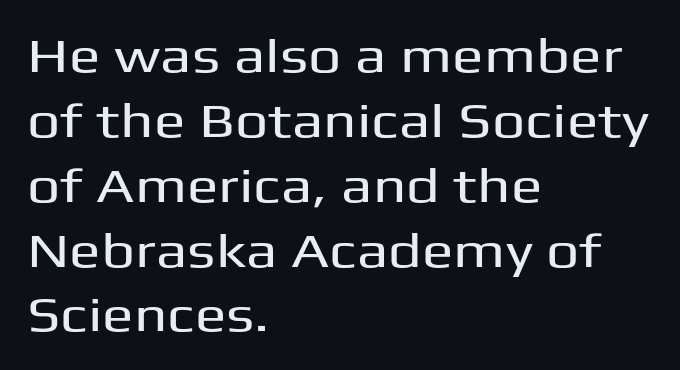
The foot of each line stays bare and open. The typeface chosen for these lines omits serifs. These lines are rendered in a variable-pitch font. Vertical strokes here are truly vertical. Characters follow at the spacing the type designer built in.
